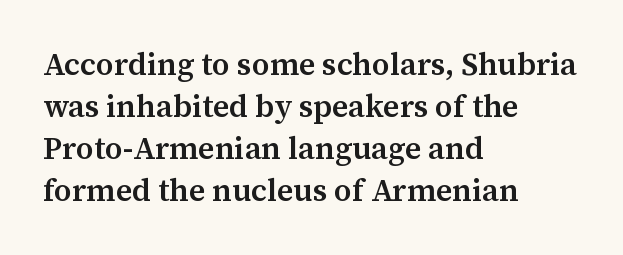
A bare baseline throughout the passage. Leftover space on each line is placed entirely after the last word. Is there much room between lines? A standard amount, neither cramped nor airy. Here the glyphs are tracked normally, forming tight word shapes. Every letter is mildly thick-stroked: semibold rather than bold.
